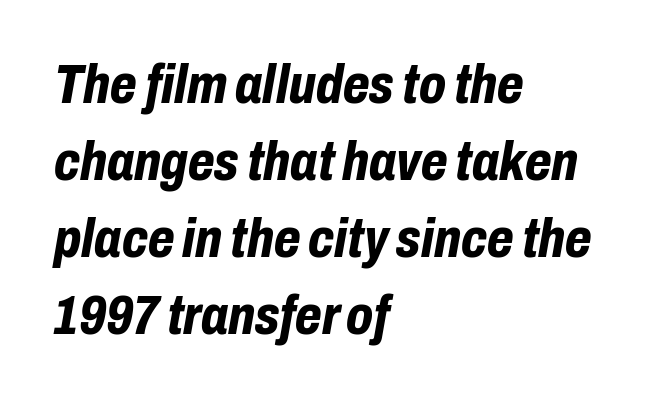
{"italic": "yes", "lean": "right", "slant_degrees": 10, "bold": "yes", "weight": "bold", "width": "condensed", "stroke_contrast": "low", "x_height": "medium", "monospaced": "no", "underline": "no", "align": "left", "line_spacing": "normal", "line_spacing_ratio": 1.4, "letter_spacing": "normal", "letter_spacing_em": 0.0, "glyph_px": 55}
